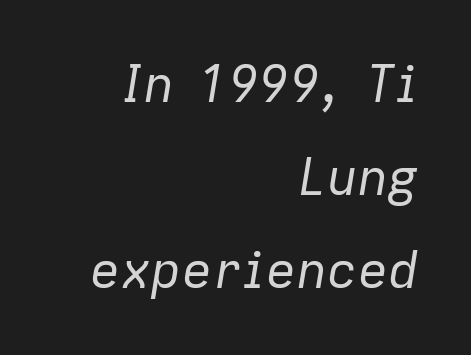
The image shows 51 px regular-weight type, italic (leaning right); set right-aligned, line spacing 1.82x, normal letter spacing, not underlined; low stroke contrast and a medium x-height.
